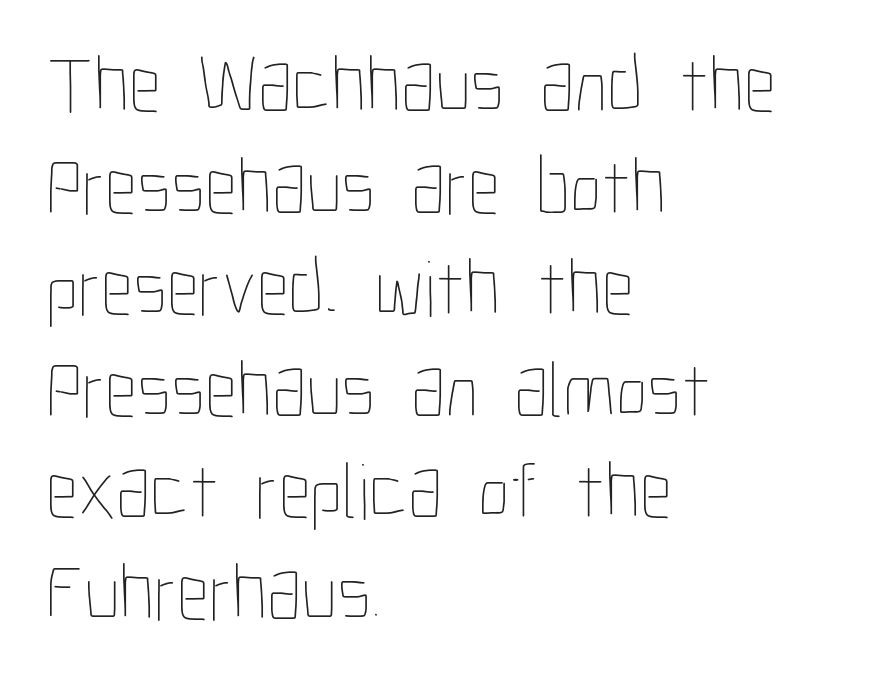
The typography opts for an upright posture over an oblique one. This sample keeps an unexceptional amount of space between lines. The lines are quadded left. The letters advance in unequal steps, a hallmark of proportional type. The words here are not underlined.
